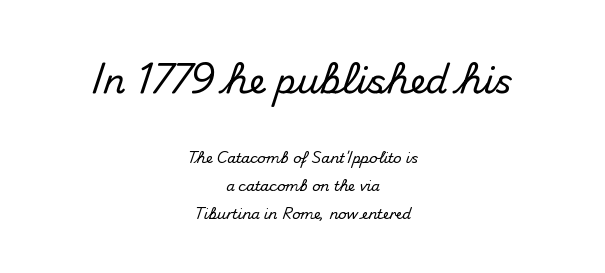
Q: Is the text italic (slanted)? A: Yes.
Q: Is the typeface a serif or a sans-serif typeface? A: Sans-serif.
Q: Is the text underlined? A: No.
Q: How is the paragraph aligned? A: Centered.
Q: Is the spacing between letters normal or unusually wide? A: Normal.
Q: Is the spacing between lines tight, normal or loose? A: Loose.
Q: Which block of text is set in a larger size, the first (top) or the second (bottom)? A: The first (top) one.
Q: Width (condensed, normal, or wide)? A: Normal.
Q: Stroke contrast? A: Medium.
Q: x-height? A: Small.
Q: Monospaced? A: No.
